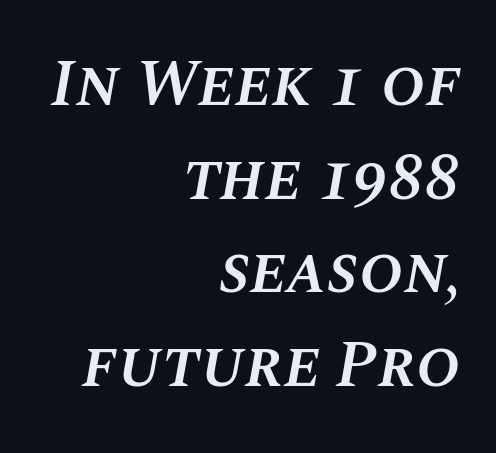
Words float on clear page, feet unadorned. Spacing verdict: proportional, widths tailored to each character. The face used here has a pronounced slope to its letters. The line-height multiplier appears to be the usual default. Visually the block forms a straight wall on the right and a jagged coastline on the left.
